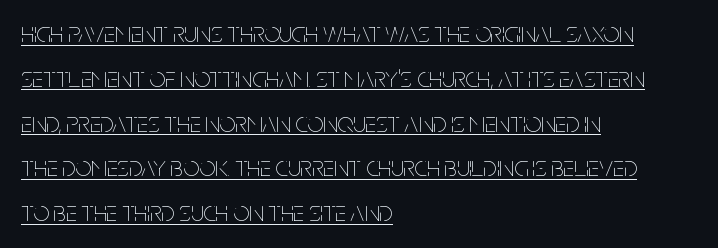
The image shows 28 px thin, condensed type, upright; set left-aligned, normal line spacing (1.6x), normal letter spacing, underlined; low stroke contrast and a large x-height.
